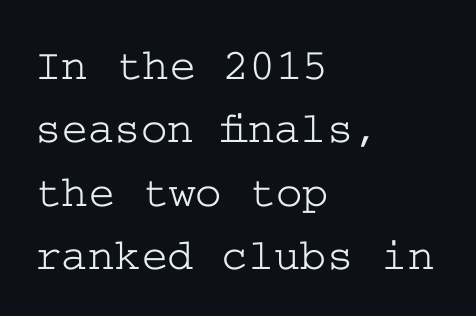
The image shows 45 px wide serif type, upright; set left-aligned, normal line spacing (1.41x), normal letter spacing, not underlined; low stroke contrast and a medium x-height.
